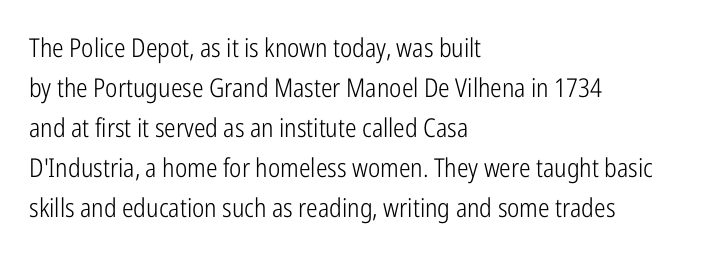
Q: Is the text bold? A: No.
Q: Is the text italic (slanted)? A: No, it is upright.
Q: Is the text underlined? A: No.
Q: How is the paragraph aligned? A: Left-aligned.
Q: Is the spacing between letters normal or unusually wide? A: Normal.
Q: Is the spacing between lines tight, normal or loose? A: Normal.
